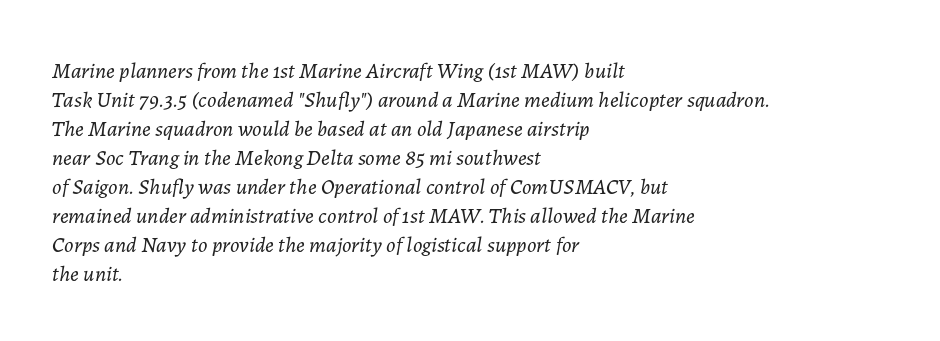
Regular leading. The glyphs look as if they've been sheared to an angle. Tracking value appears to be zero — textbook default spacing. The paragraph shown leans on its left margin.
